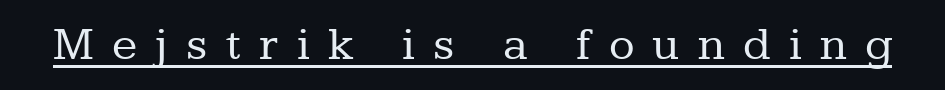
Q: Is the text bold? A: No.
Q: Is the text italic (slanted)? A: No, it is upright.
Q: Is the typeface a serif or a sans-serif typeface? A: Serif.
Q: Is the text underlined? A: Yes.
Q: Is the spacing between letters normal or unusually wide? A: Unusually wide.
Q: Width (condensed, normal, or wide)? A: Normal.
Q: Stroke contrast? A: Low.
Q: x-height? A: Medium.
Q: Monospaced? A: No.
